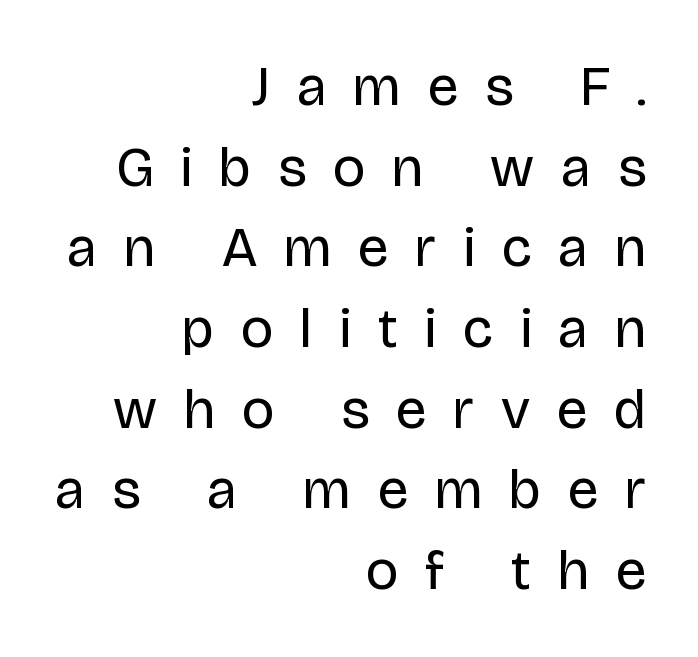
In terms of posture, this sample is upright. Think standard paragraph weight, or any step lighter than that. Descenders are the only things crossing below the line. Each letter's strokes conclude bluntly, with no projecting serifs. Substantial extra tracking has been applied to these lines.
